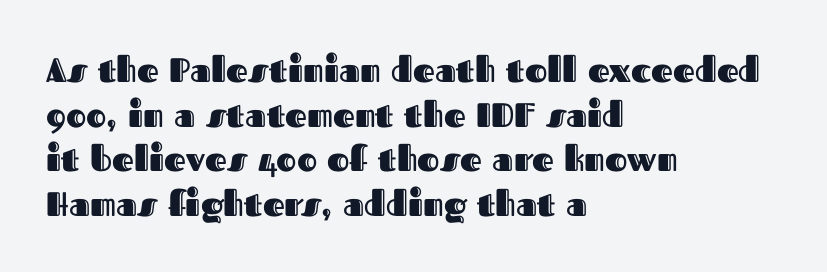
Horizontally, the lines are justified to the leading edge only. Glyph-to-glyph distance matches everyday printed text. The line-height multiplier appears to be the usual default. Letters rest on an invisible, unmarked baseline.
